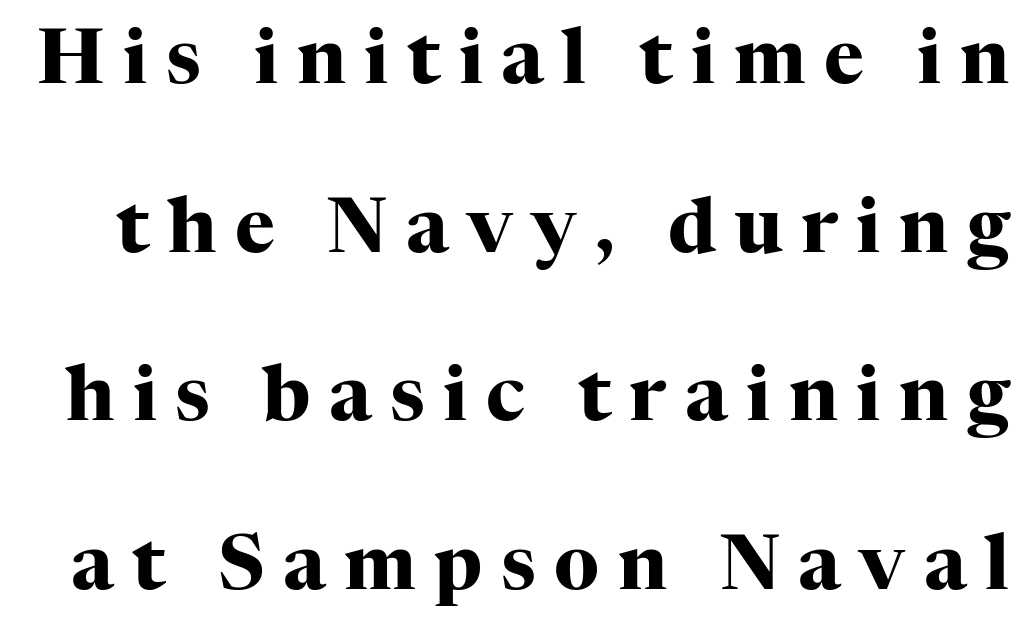
Q: Is the text bold? A: Yes.
Q: Is the text italic (slanted)? A: No, it is upright.
Q: Is the typeface a serif or a sans-serif typeface? A: Serif.
Q: Is the text underlined? A: No.
Q: Is the spacing between letters normal or unusually wide? A: Unusually wide.
Q: Is the spacing between lines tight, normal or loose? A: Loose.
Q: Width (condensed, normal, or wide)? A: Normal.
Q: Stroke contrast? A: High.
Q: x-height? A: Medium.
Q: Monospaced? A: No.
